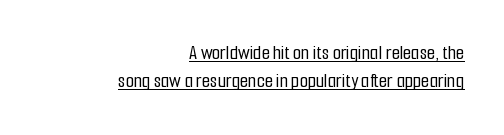
The image shows 21 px text type, upright; set right-aligned, normal line spacing (1.34x), normal letter spacing, underlined.
